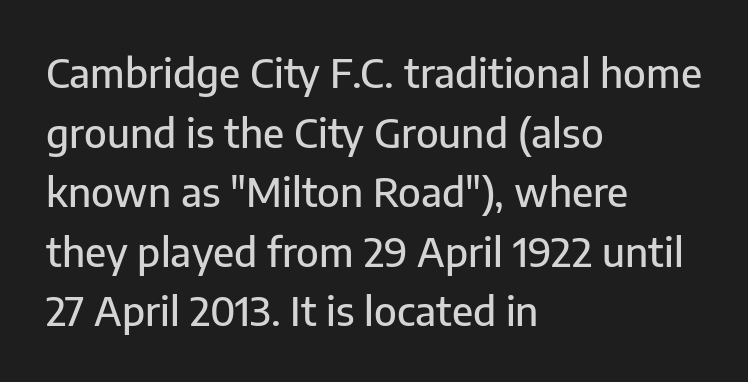
The image shows 40 px sans-serif type, upright; set left-aligned, normal line spacing (1.49x), normal letter spacing, not underlined; low stroke contrast and a medium x-height.
